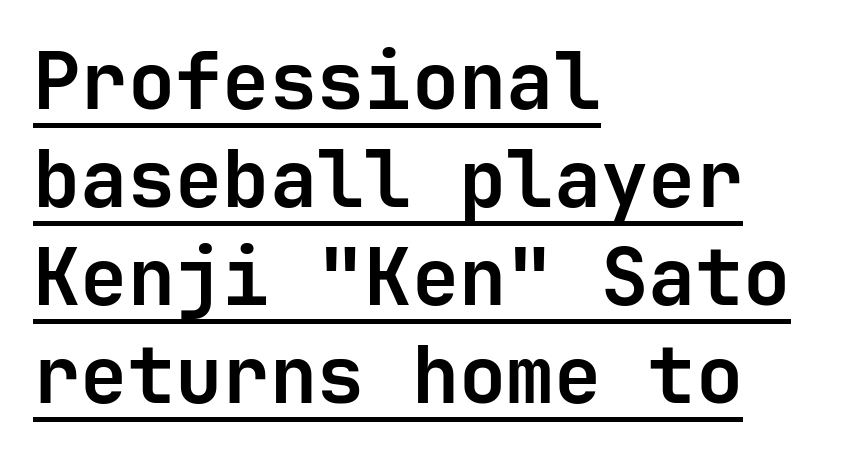
Q: Is the text bold? A: Yes.
Q: Is the text italic (slanted)? A: No, it is upright.
Q: Is the typeface a serif or a sans-serif typeface? A: Sans-serif.
Q: Is the text underlined? A: Yes.
Q: How is the paragraph aligned? A: Left-aligned.
Q: Is the spacing between letters normal or unusually wide? A: Normal.
Q: Width (condensed, normal, or wide)? A: Normal.
Q: Stroke contrast? A: Low.
Q: x-height? A: Medium.
